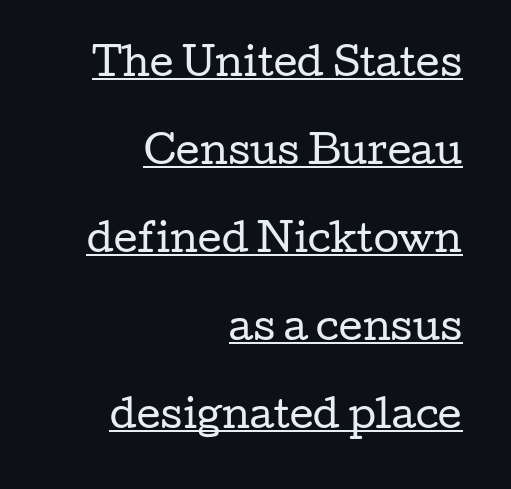
Q: Is the text bold? A: No.
Q: Is the text italic (slanted)? A: No, it is upright.
Q: Is the typeface a serif or a sans-serif typeface? A: Serif.
Q: Is the text underlined? A: Yes.
Q: How is the paragraph aligned? A: Right-aligned.
Q: Is the spacing between letters normal or unusually wide? A: Normal.
Q: Is the spacing between lines tight, normal or loose? A: Loose.
Q: Width (condensed, normal, or wide)? A: Wide.
Q: Stroke contrast? A: Low.
Q: x-height? A: Medium.
Q: Monospaced? A: No.
